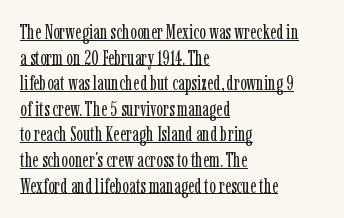
The image shows 20 px text type, upright; set left-aligned, normal line spacing (1.28x), normal letter spacing, underlined.
